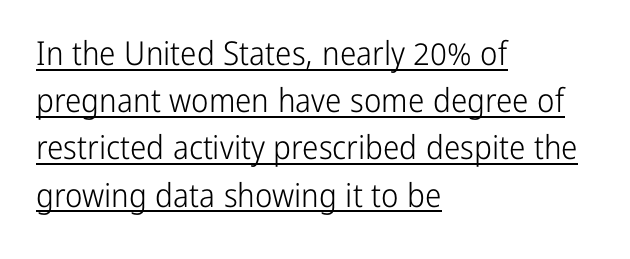
Does the lettering tilt? It doesn't — this is upright. The words here are underlined. The tracking reads as untouched default to a designer's eye. Typeset ragged right — the left edge is the straight one. Counters stay open thanks to moderate or lighter strokes.
